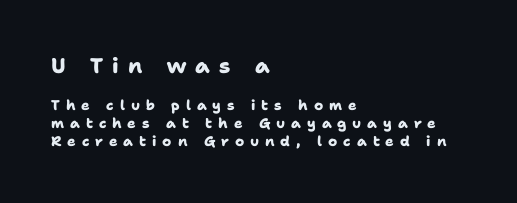
The image shows 21 px bold type; set left-aligned, normal line spacing (1.29x), unusually wide letter spacing (+0.42 em), not underlined; the first (top) block is 1.5x larger.
